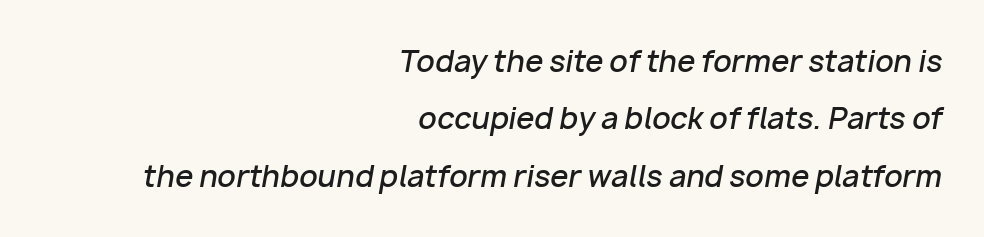
Think of a printed novel: that variable character pitch is what you see here. You can tell it's italic because the verticals aren't actually vertical. Look at the tracking — it's just the regular setting, nothing added. These words are printed semibold, heavier than regular yet not bold.
